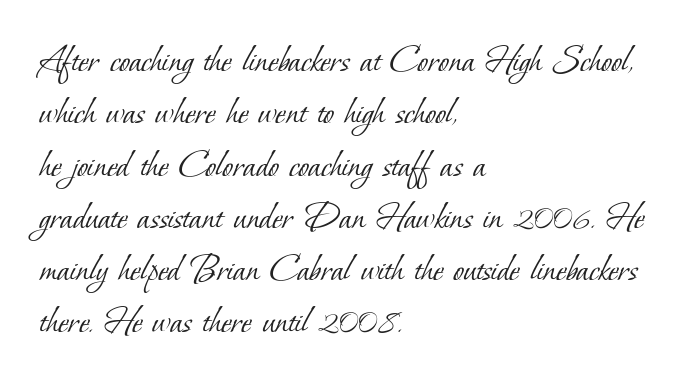
{"serif": "yes", "bold": "no", "weight": "light", "width": "normal", "stroke_contrast": "low", "x_height": "small", "monospaced": "no", "underline": "no", "align": "left", "line_spacing": "normal", "line_spacing_ratio": 1.34, "letter_spacing": "normal", "letter_spacing_em": 0.0, "glyph_px": 39}
